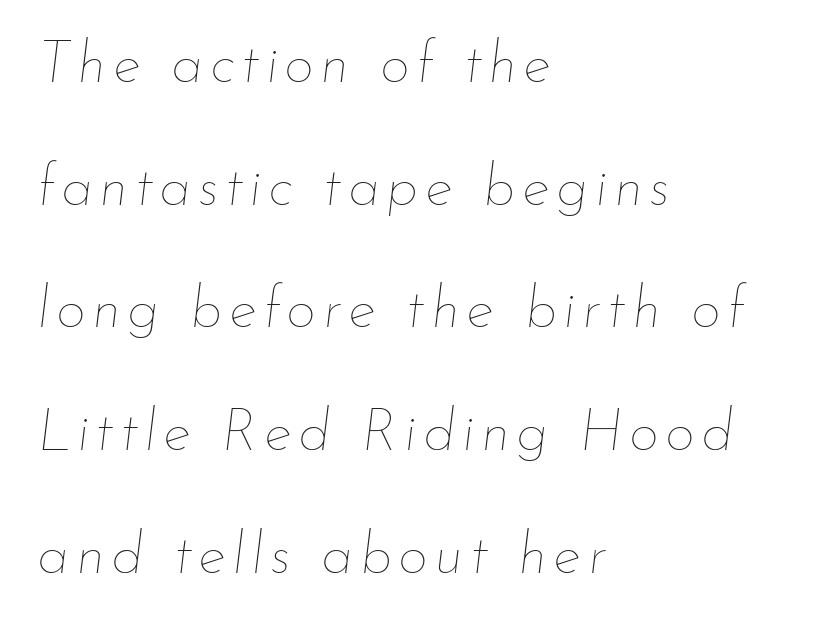
The image shows 59 px thin type, italic (leaning right); set left-aligned, loose line spacing (2.08x), not underlined; low stroke contrast and a small x-height.
